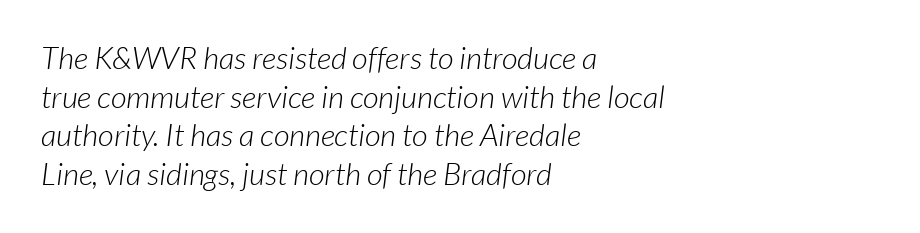
Q: Is the text bold? A: No.
Q: Is the typeface a serif or a sans-serif typeface? A: Sans-serif.
Q: Is the text underlined? A: No.
Q: How is the paragraph aligned? A: Left-aligned.
Q: Is the spacing between letters normal or unusually wide? A: Normal.
Q: Is the spacing between lines tight, normal or loose? A: Normal.
Q: Width (condensed, normal, or wide)? A: Normal.
Q: Stroke contrast? A: Low.
Q: x-height? A: Medium.
Q: Monospaced? A: No.
